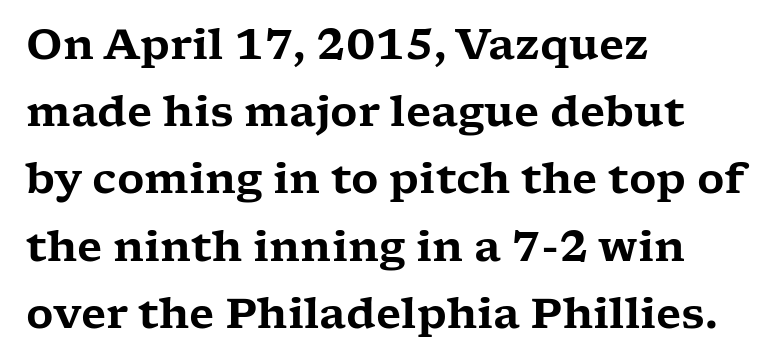
The image shows 42 px wide serif type, upright; set left-aligned, normal line spacing (1.6x), normal letter spacing, not underlined; low stroke contrast and a medium x-height.
